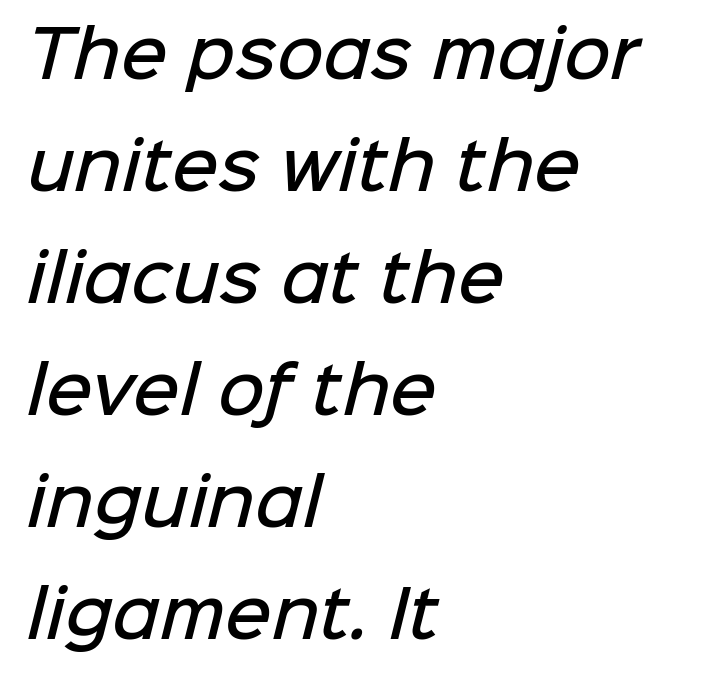
Q: Is the text bold? A: Semi-bold.
Q: Is the typeface a serif or a sans-serif typeface? A: Sans-serif.
Q: Is the text underlined? A: No.
Q: How is the paragraph aligned? A: Left-aligned.
Q: Is the spacing between letters normal or unusually wide? A: Normal.
Q: Width (condensed, normal, or wide)? A: Normal.
Q: Stroke contrast? A: Low.
Q: x-height? A: Medium.
Q: Monospaced? A: No.
